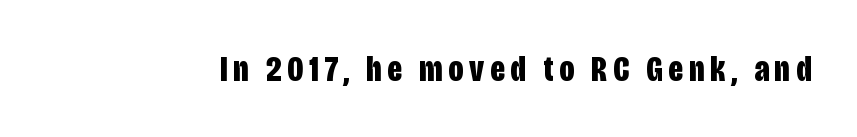
The image shows 37 px bold, condensed sans-serif type, upright; set not underlined; low stroke contrast and a large x-height.
